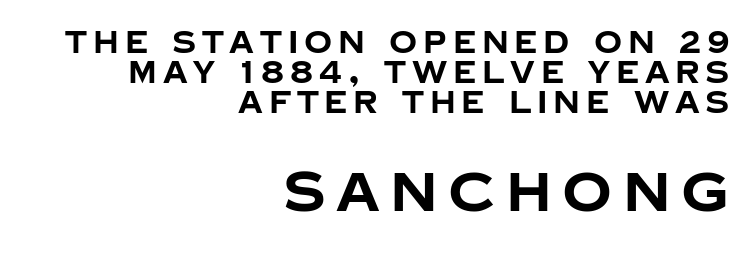
{"serif": "no", "italic": "no", "bold": "yes", "weight": "bold", "width": "normal", "stroke_contrast": "low", "x_height": "large", "monospaced": "no", "underline": "no", "align": "right", "line_spacing": "tight", "line_spacing_ratio": 0.96, "larger_block": "second", "size_ratio": 1.77, "glyph_px": 55}
